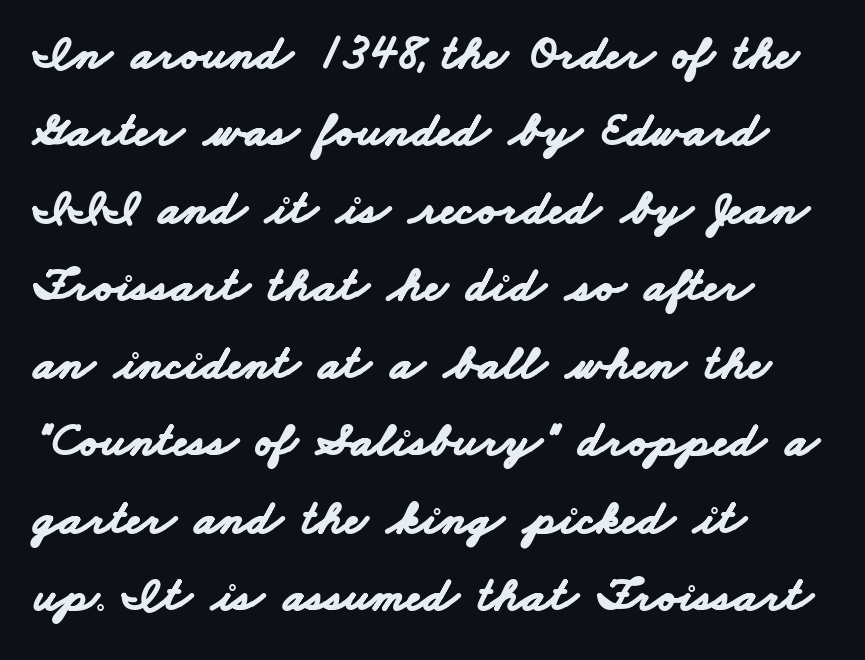
The image shows 49 px bold, wide sans-serif type; set left-aligned, normal line spacing (1.58x), normal letter spacing, not underlined; low stroke contrast and a small x-height.
